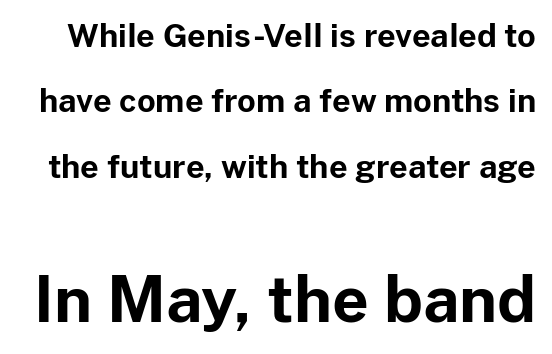
The image shows 63 px bold sans-serif type, upright; set loose line spacing (2.04x), normal letter spacing, not underlined; the second (bottom) block is 1.97x larger; low stroke contrast and a medium x-height.
